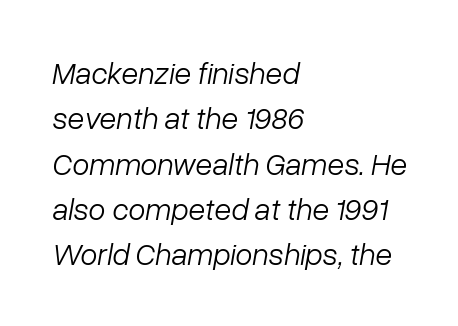
Observe the lean: these are italic letterforms. Honestly, the letter spacing is just normal — you wouldn't notice it. Weight: in the light-to-regular range. The face used here is proportionally spaced, like ordinary book or web type. Clear beneath every line of the passage. Compared with typical paragraphs, the rows here are spaced about the same.
